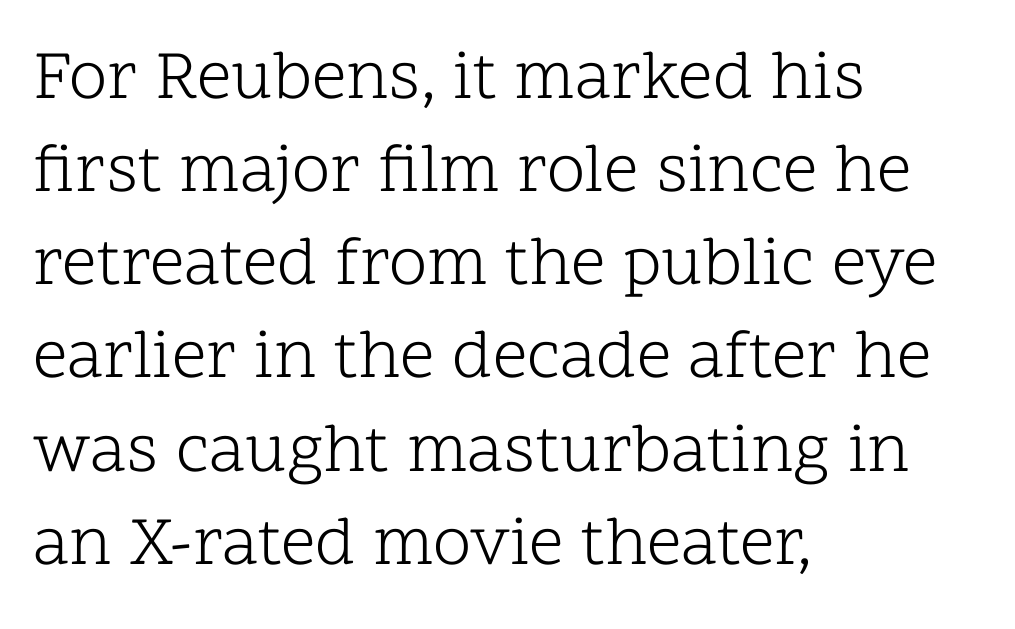
{"serif": "yes", "italic": "no", "bold": "no", "weight": "light", "width": "normal", "stroke_contrast": "low", "x_height": "medium", "monospaced": "no", "underline": "no", "align": "left", "line_spacing": "normal", "line_spacing_ratio": 1.35, "letter_spacing": "normal", "letter_spacing_em": 0.0, "glyph_px": 69}
